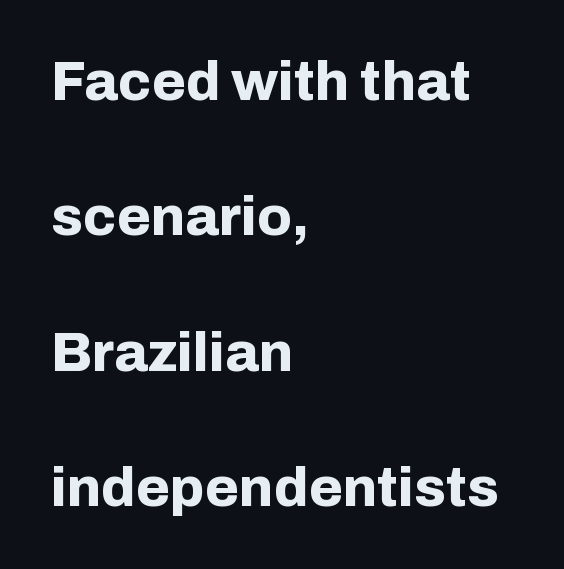
Q: Is the text bold? A: Yes.
Q: Is the text italic (slanted)? A: No, it is upright.
Q: Is the typeface a serif or a sans-serif typeface? A: Sans-serif.
Q: Is the text underlined? A: No.
Q: How is the paragraph aligned? A: Left-aligned.
Q: Is the spacing between letters normal or unusually wide? A: Normal.
Q: Is the spacing between lines tight, normal or loose? A: Loose.
Q: Width (condensed, normal, or wide)? A: Normal.
Q: Stroke contrast? A: Low.
Q: x-height? A: Medium.
Q: Monospaced? A: No.
